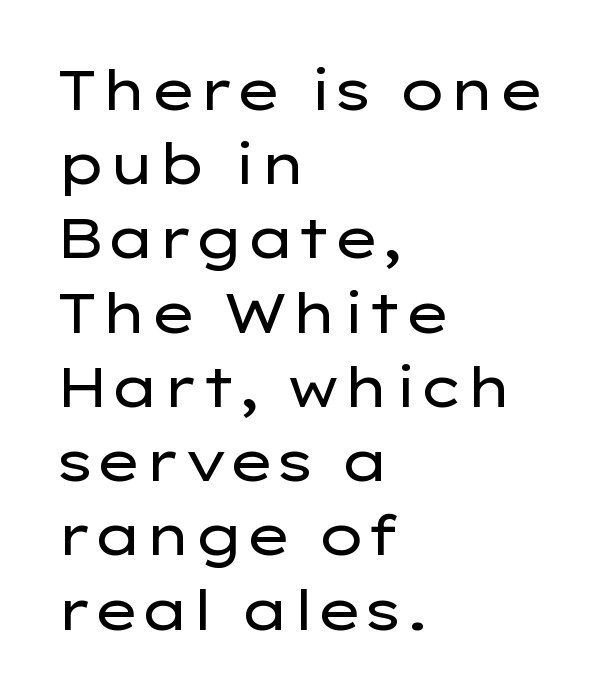
{"serif": "no", "italic": "no", "bold": "no", "weight": "regular", "width": "wide", "stroke_contrast": "low", "x_height": "medium", "monospaced": "no", "underline": "no", "align": "left", "line_spacing": "normal", "line_spacing_ratio": 1.35, "letter_spacing": "normal", "letter_spacing_em": 0.0, "glyph_px": 55}
